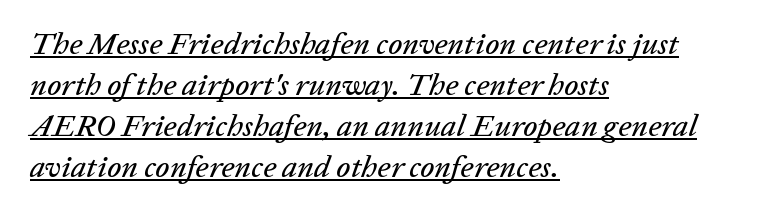
Students, note that the glyphs here touch the page at normal intervals. Regular leading. You can tell it's italic because the verticals aren't actually vertical. Think of a printed novel: that variable character pitch is what you see here. The rendered words wear a rule along their underside. Caption: multi-line text, flush left, ragged right.
